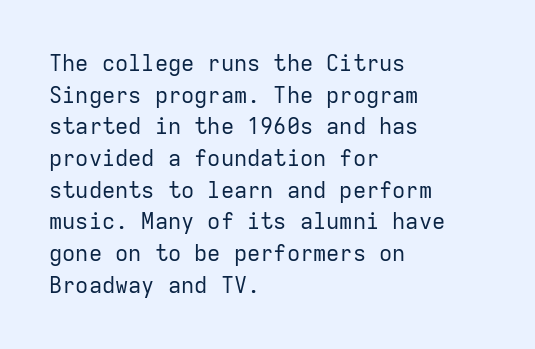
Q: Is the text bold? A: No.
Q: Is the text italic (slanted)? A: No, it is upright.
Q: Is the text underlined? A: No.
Q: How is the paragraph aligned? A: Left-aligned.
Q: Is the spacing between letters normal or unusually wide? A: Normal.
Q: Is the spacing between lines tight, normal or loose? A: Normal.
